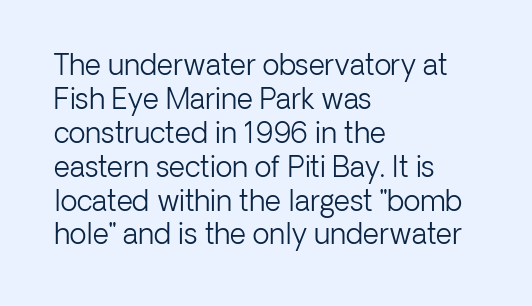
{"serif": "no", "italic": "no", "bold": "no", "weight": "light", "width": "normal", "stroke_contrast": "low", "x_height": "medium", "monospaced": "no", "underline": "no", "align": "left", "line_spacing_ratio": 1.21, "letter_spacing": "normal", "letter_spacing_em": 0.0, "glyph_px": 28}
